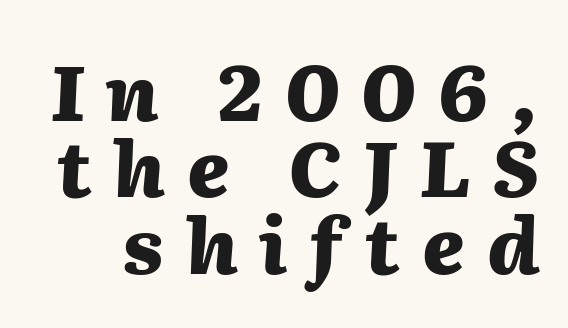
Q: Is the text bold? A: Yes.
Q: Is the text italic (slanted)? A: Yes, it leans right by about 2 degrees.
Q: Is the text underlined? A: No.
Q: Is the spacing between letters normal or unusually wide? A: Unusually wide.
Q: Is the spacing between lines tight, normal or loose? A: Tight.
Q: Width (condensed, normal, or wide)? A: Normal.
Q: Stroke contrast? A: Medium.
Q: x-height? A: Medium.
Q: Monospaced? A: No.
